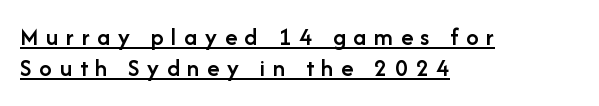
Compared with typical body copy, the letter spacing here is much looser. A typesetter would call this leading conventional body-copy spacing. The glyphs have the mass of a demibold cut, below bold. The axis of the letterforms is exactly vertical. Every word sits above its own underline. These lines are set flush left with a ragged right edge.
